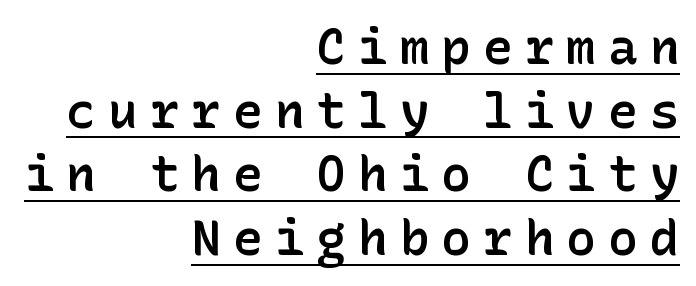
Q: Is the text bold? A: Semi-bold.
Q: Is the text italic (slanted)? A: No, it is upright.
Q: Is the typeface a serif or a sans-serif typeface? A: Sans-serif.
Q: Is the text underlined? A: Yes.
Q: How is the paragraph aligned? A: Right-aligned.
Q: Is the spacing between letters normal or unusually wide? A: Unusually wide.
Q: Is the spacing between lines tight, normal or loose? A: Normal.
Q: Width (condensed, normal, or wide)? A: Normal.
Q: Stroke contrast? A: Low.
Q: x-height? A: Medium.
